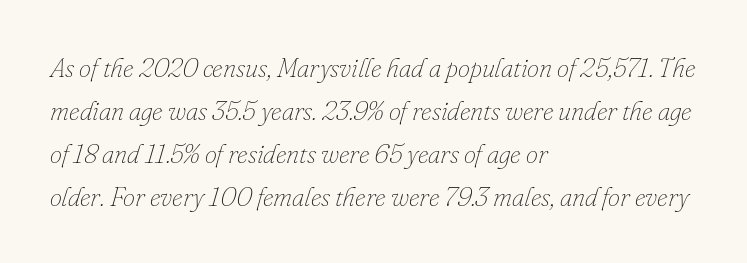
The image shows 27 px text type, italic (leaning right); set left-aligned, normal line spacing (1.59x), normal letter spacing, not underlined.
